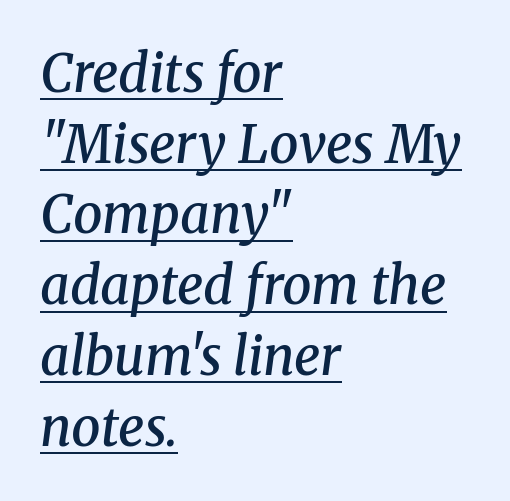
These characters rest on top of a visible drawn line. On the weight axis this lands at semibold, roughly 600. Evenly set lines give the paragraph a standard silhouette. These lines are set flush left with a ragged right edge.
